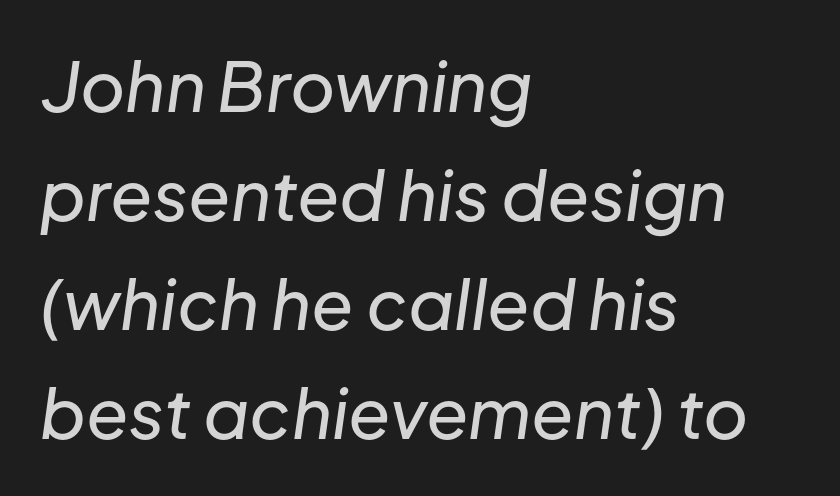
The image shows 69 px text type, italic (leaning right); set left-aligned, normal line spacing (1.58x), normal letter spacing, not underlined; low stroke contrast and a medium x-height.
